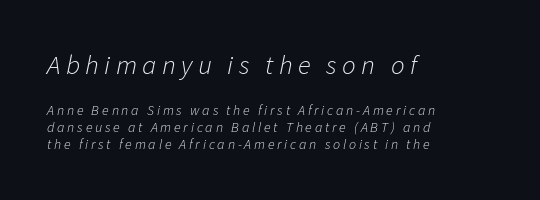
{"italic": "yes", "lean": "right", "slant_degrees": 11, "bold": "no", "underline": "no", "align": "left", "line_spacing_ratio": 1.2, "letter_spacing": "wide", "letter_spacing_em": 0.2, "larger_block": "first", "size_ratio": 1.93, "glyph_px": 27}
